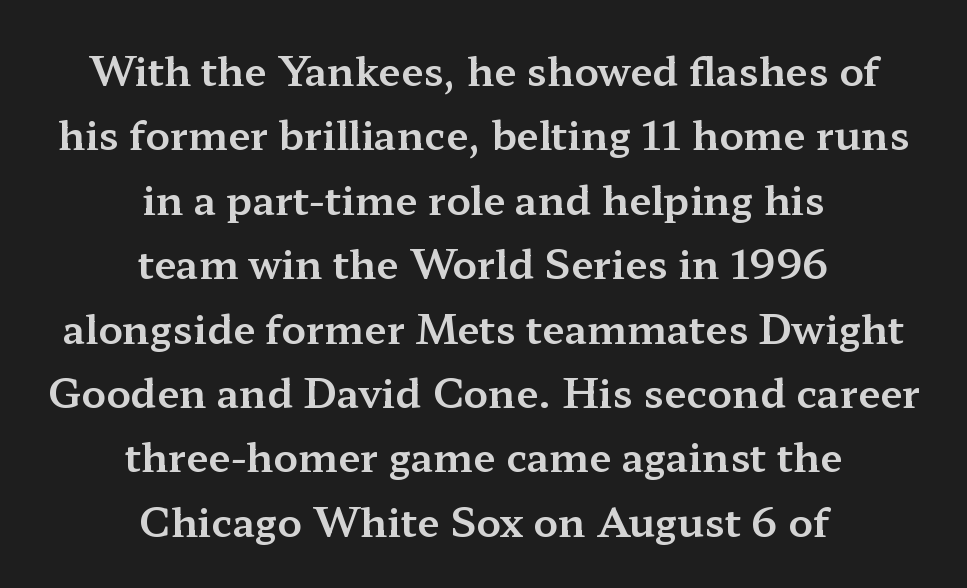
The image shows 40 px wide serif type, upright; set centered, normal line spacing (1.61x), normal letter spacing, not underlined; medium stroke contrast and a medium x-height.
